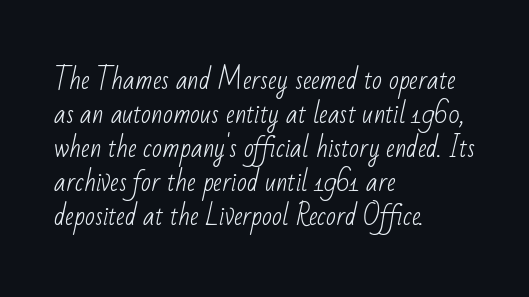
Q: Is the text bold? A: No.
Q: Is the text underlined? A: No.
Q: How is the paragraph aligned? A: Left-aligned.
Q: Is the spacing between letters normal or unusually wide? A: Normal.
Q: Is the spacing between lines tight, normal or loose? A: Normal.
